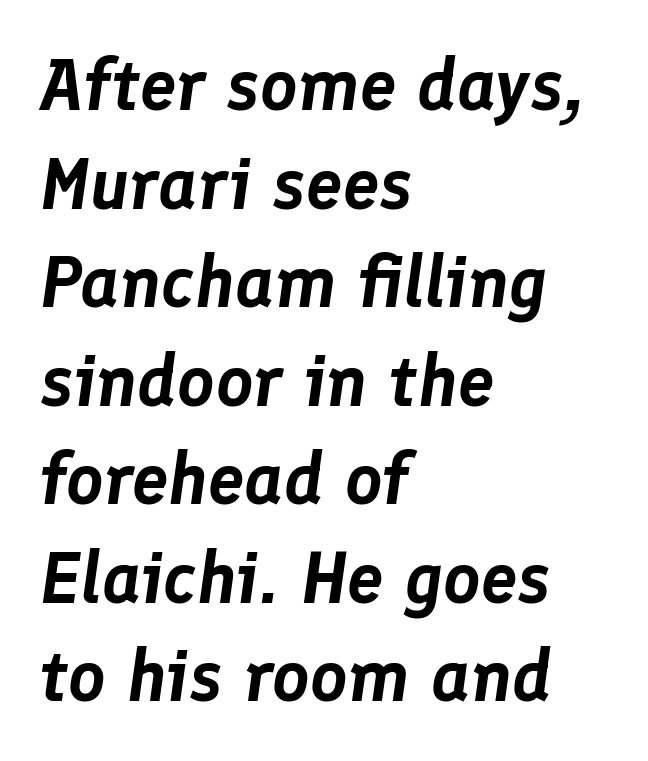
These lines sit exactly where default settings would place them. Anything drawn beneath the words? Only blank space. Casual observation: everything's shoved over to the left. A typesetter would call this zero additional tracking. Is this a fixed-width face? No — the glyphs have proportional, varying widths.
